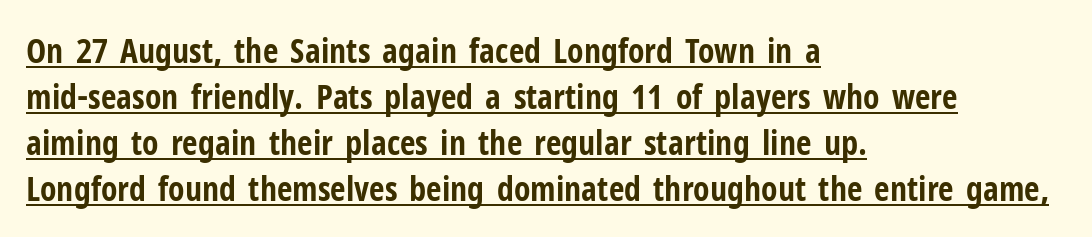
There is no visible air inserted between adjacent glyphs. The face used here appears with an underline applied. Is there any slant? The stems are plumb. Leftover space on each line is placed entirely after the last word.
